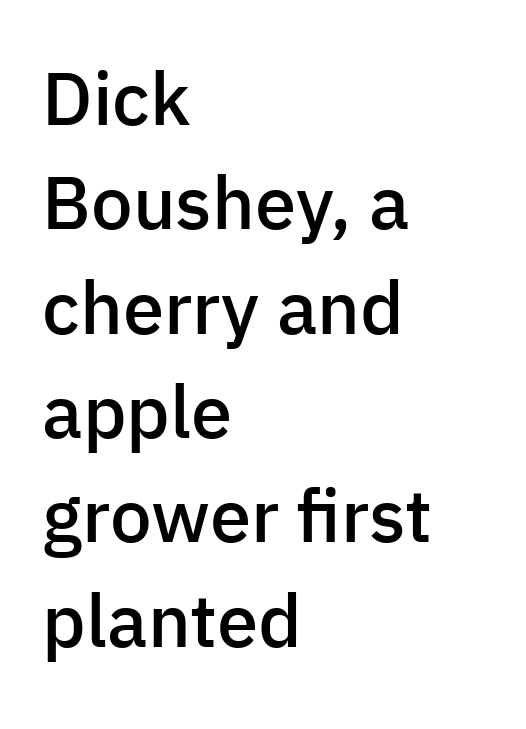
Visually the block forms a straight wall on the left and a jagged coastline on the right. The letters stand upright; this is a roman face. The tracking reads as untouched default to a designer's eye. Vertical spacing — default. Unlike a traditional serif, this face leaves its strokes unadorned.
